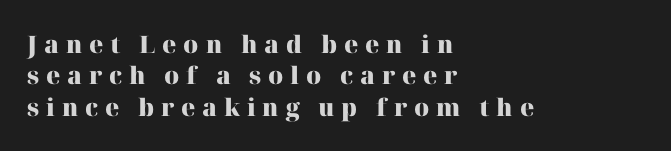
{"italic": "no", "bold": "yes", "underline": "no", "align": "left", "line_spacing": "normal", "line_spacing_ratio": 1.31, "letter_spacing": "wide", "letter_spacing_em": 0.28, "glyph_px": 24}
